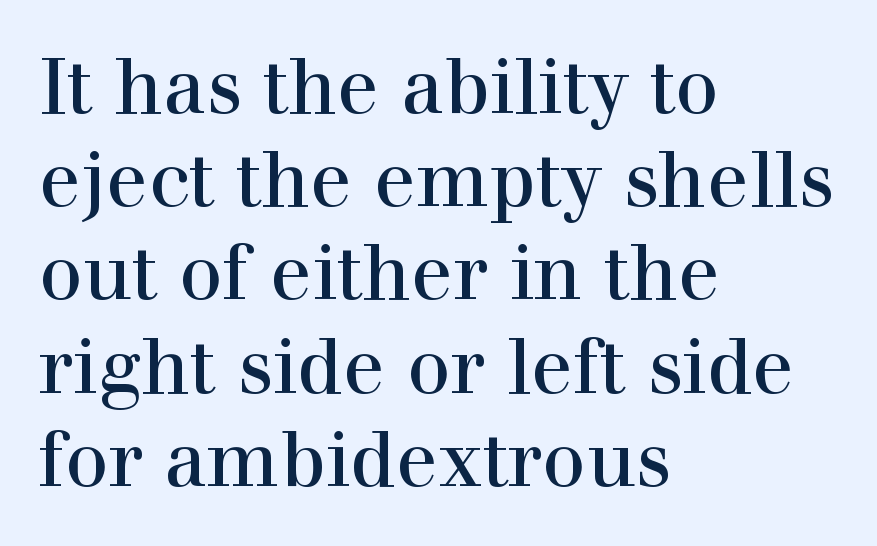
Q: Is the text italic (slanted)? A: No, it is upright.
Q: Is the typeface a serif or a sans-serif typeface? A: Serif.
Q: Is the text underlined? A: No.
Q: How is the paragraph aligned? A: Left-aligned.
Q: Is the spacing between letters normal or unusually wide? A: Normal.
Q: Width (condensed, normal, or wide)? A: Normal.
Q: x-height? A: Medium.
Q: Monospaced? A: No.
